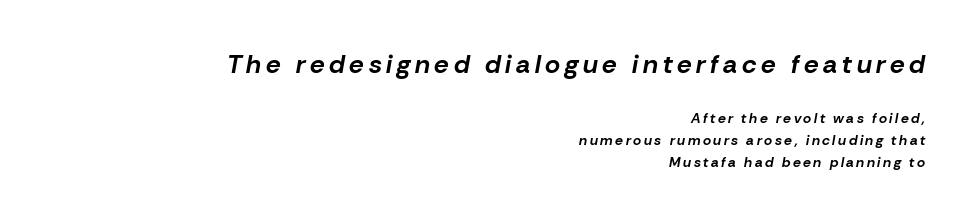
{"italic": "yes", "lean": "right", "slant_degrees": 10, "bold": "yes", "underline": "no", "align": "right", "line_spacing": "normal", "line_spacing_ratio": 1.58, "larger_block": "first", "size_ratio": 1.86, "glyph_px": 26}
